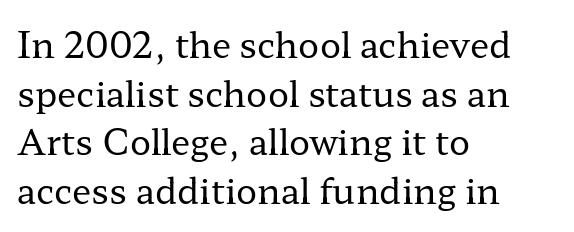
The image shows 35 px regular-weight, wide serif type, upright; set left-aligned, normal line spacing (1.39x), normal letter spacing, not underlined; low stroke contrast and a medium x-height.
